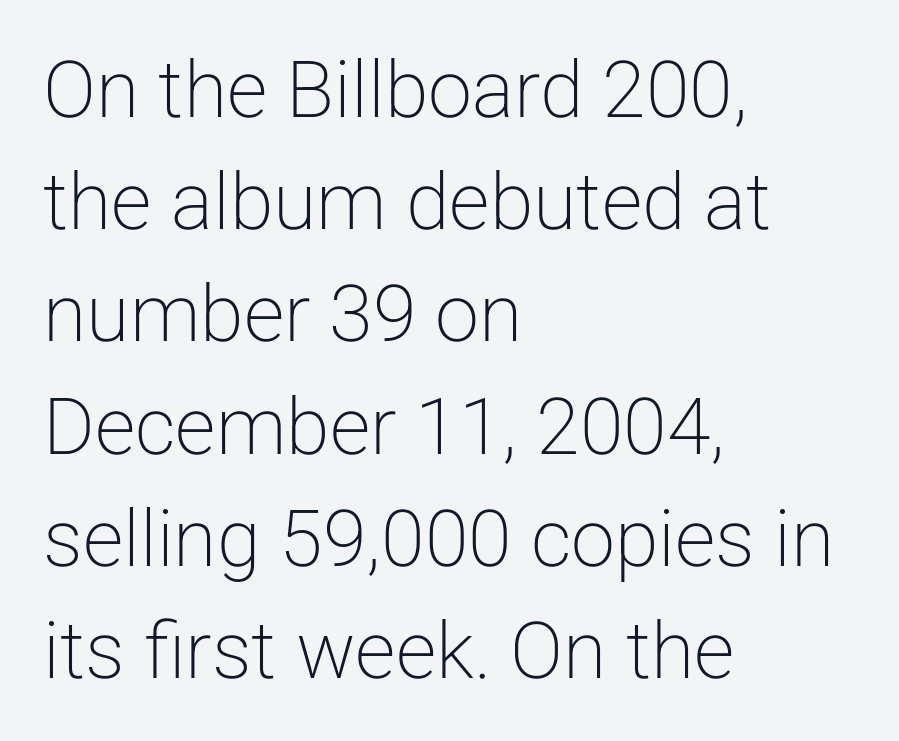
{"serif": "no", "italic": "no", "bold": "no", "weight": "light", "width": "normal", "stroke_contrast": "low", "x_height": "medium", "monospaced": "no", "underline": "no", "align": "left", "line_spacing": "normal", "line_spacing_ratio": 1.42, "letter_spacing": "normal", "letter_spacing_em": 0.0, "glyph_px": 79}
